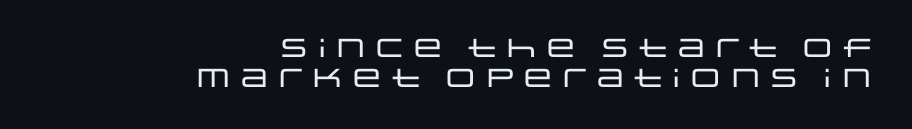
The image shows 26 px text type, upright; set right-aligned, tight line spacing (1.15x), normal letter spacing, not underlined.
